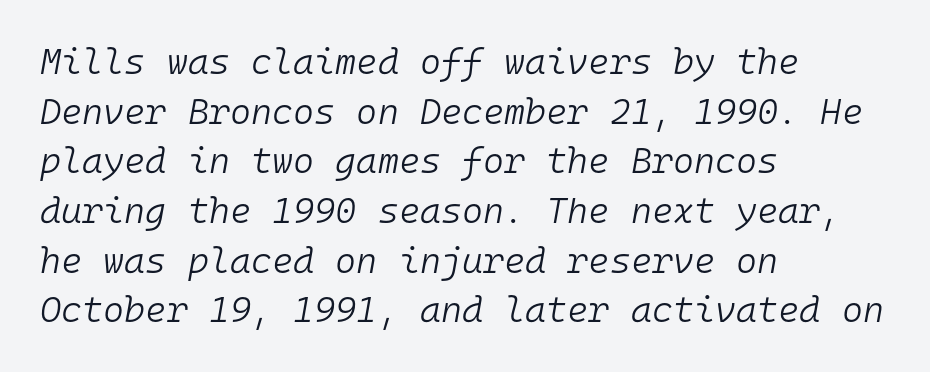
Q: Is the text bold? A: No.
Q: Is the text italic (slanted)? A: Yes, it leans right by about 10 degrees.
Q: Is the text underlined? A: No.
Q: How is the paragraph aligned? A: Left-aligned.
Q: Is the spacing between letters normal or unusually wide? A: Normal.
Q: Is the spacing between lines tight, normal or loose? A: Normal.
Q: Width (condensed, normal, or wide)? A: Normal.
Q: Stroke contrast? A: Low.
Q: x-height? A: Medium.
Q: Monospaced? A: Yes.
